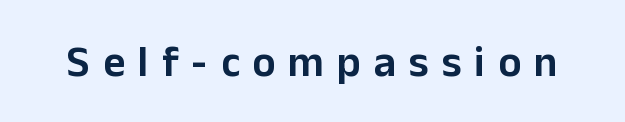
Q: Is the text italic (slanted)? A: No, it is upright.
Q: Is the typeface a serif or a sans-serif typeface? A: Sans-serif.
Q: Is the text underlined? A: No.
Q: Is the spacing between letters normal or unusually wide? A: Unusually wide.
Q: Width (condensed, normal, or wide)? A: Normal.
Q: Stroke contrast? A: Low.
Q: x-height? A: Medium.
Q: Monospaced? A: No.
